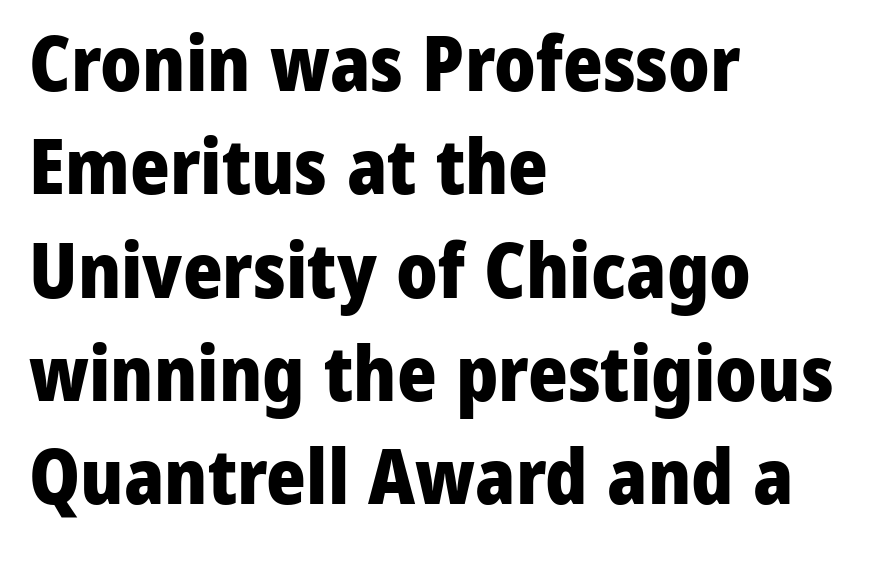
{"serif": "no", "italic": "no", "bold": "yes", "weight": "heavy", "width": "normal", "stroke_contrast": "low", "x_height": "medium", "monospaced": "no", "underline": "no", "align": "left", "line_spacing": "normal", "line_spacing_ratio": 1.36, "letter_spacing": "normal", "letter_spacing_em": 0.0, "glyph_px": 76}
